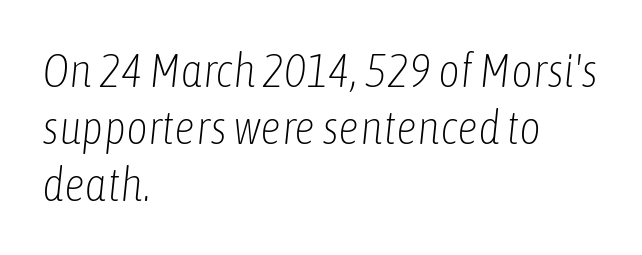
The setting favours the left margin, as ordinary paragraphs usually do. The typography opts for an oblique posture over an upright one. The letters look calm and open, with moderate or lighter stems. Is this a fixed-width face? No — the glyphs have proportional, varying widths.
